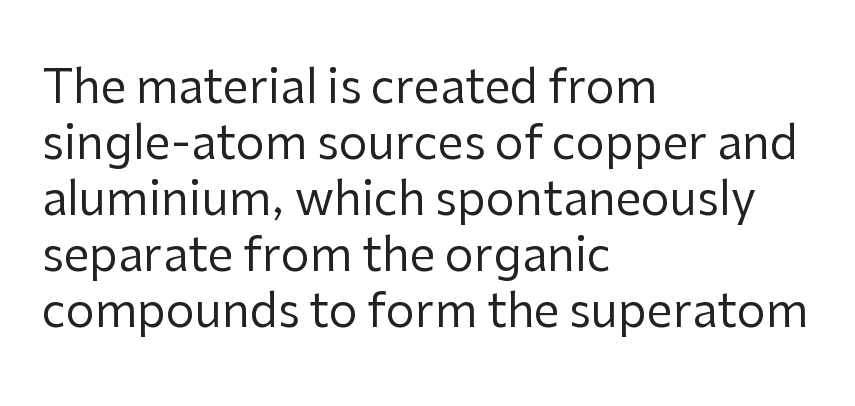
The image shows 46 px regular-weight sans-serif type, upright; set left-aligned, line spacing 1.22x, normal letter spacing, not underlined; low stroke contrast and a medium x-height.
